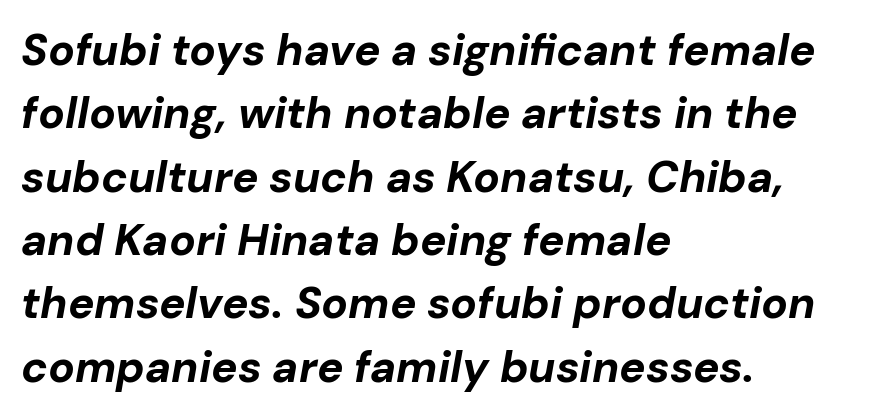
{"italic": "yes", "lean": "right", "slant_degrees": 10, "bold": "yes", "weight": "bold", "width": "normal", "stroke_contrast": "low", "x_height": "medium", "monospaced": "no", "underline": "no", "align": "left", "line_spacing": "normal", "line_spacing_ratio": 1.44, "letter_spacing": "normal", "letter_spacing_em": 0.0, "glyph_px": 44}
